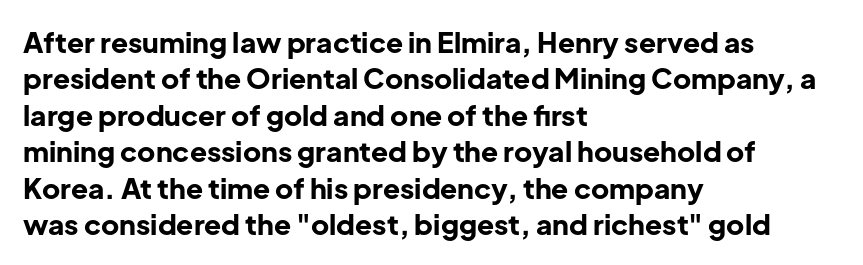
{"serif": "no", "italic": "no", "bold": "yes", "weight": "bold", "width": "normal", "stroke_contrast": "low", "x_height": "medium", "monospaced": "no", "underline": "no", "align": "left", "line_spacing": "normal", "line_spacing_ratio": 1.3, "letter_spacing": "normal", "letter_spacing_em": 0.0, "glyph_px": 28}
